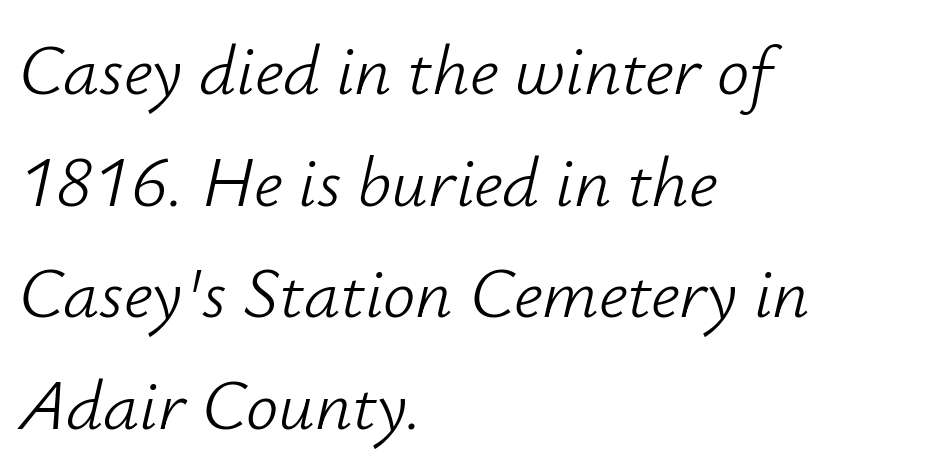
Q: Is the text bold? A: No.
Q: Is the text italic (slanted)? A: Yes, it leans right by about 12 degrees.
Q: Is the text underlined? A: No.
Q: How is the paragraph aligned? A: Left-aligned.
Q: Is the spacing between letters normal or unusually wide? A: Normal.
Q: Is the spacing between lines tight, normal or loose? A: Normal.
Q: Width (condensed, normal, or wide)? A: Normal.
Q: Stroke contrast? A: Low.
Q: x-height? A: Small.
Q: Monospaced? A: No.
